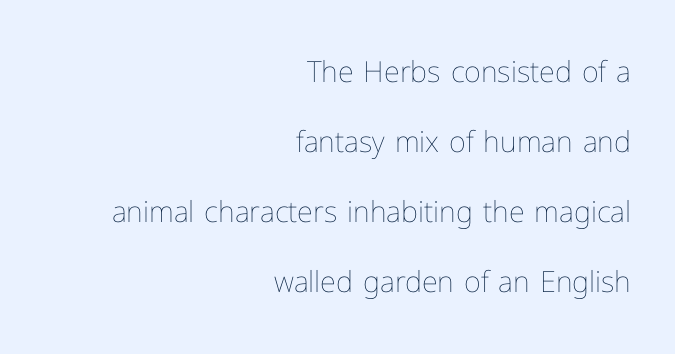
The image shows 29 px thin type, upright; set right-aligned, loose line spacing (2.41x), normal letter spacing, not underlined; low stroke contrast and a medium x-height.
